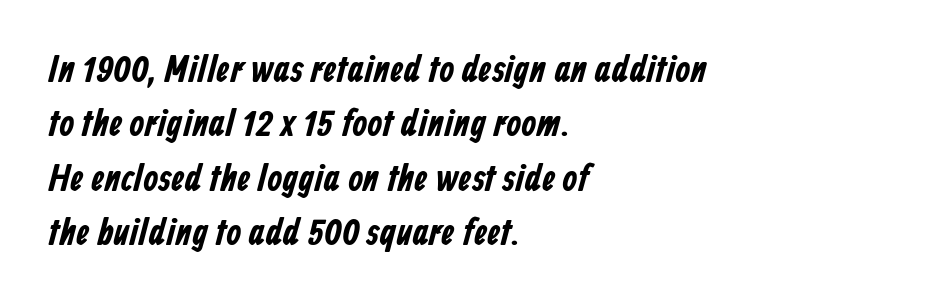
{"serif": "no", "width": "condensed", "stroke_contrast": "low", "x_height": "medium", "monospaced": "no", "underline": "no", "align": "left", "line_spacing": "normal", "line_spacing_ratio": 1.43, "letter_spacing": "normal", "letter_spacing_em": 0.0, "glyph_px": 38}
